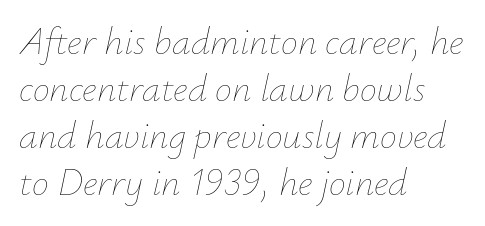
The image shows 38 px thin type, italic (leaning right); set left-aligned, line spacing 1.24x, normal letter spacing, not underlined; low stroke contrast and a small x-height.
